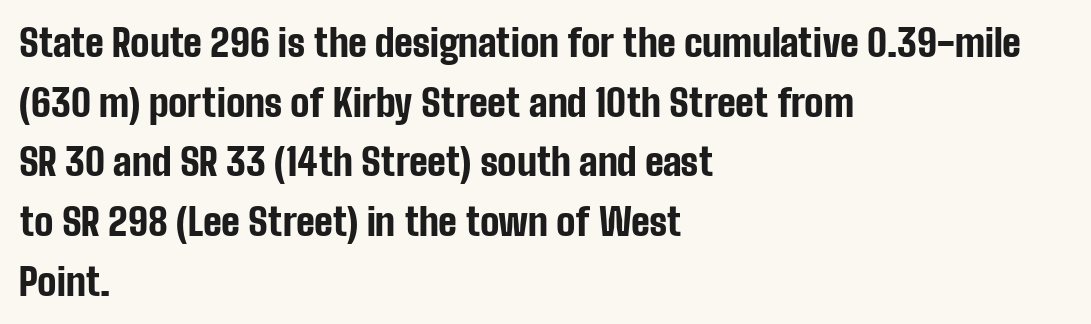
Weight: bold. Varying glyph widths throughout — classic text-font behaviour. Underlining? Definitely not there. Grotesque or geometric, the face here clearly has no serifs. Students, note that the glyphs here touch the page at normal intervals. Notice how descenders clear the ascenders below comfortably — that's standard leading.
